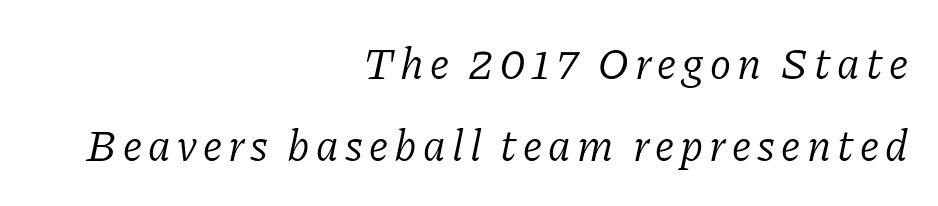
{"serif": "yes", "italic": "yes", "lean": "right", "slant_degrees": 11, "bold": "no", "weight": "light", "width": "normal", "stroke_contrast": "low", "x_height": "medium", "monospaced": "no", "underline": "no", "align": "right", "line_spacing_ratio": 1.87, "glyph_px": 44}
